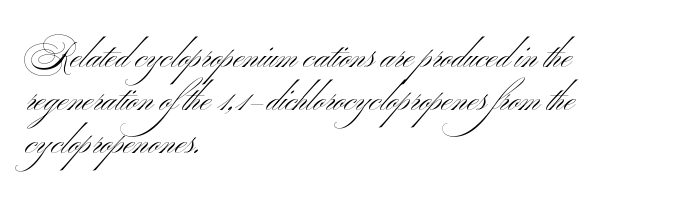
These lines stack with their left ends in a neat column. Is the stroke heavy? The answer is a plain regular-or-lighter. The horizontal fit of the characters is conventional and even. No word sits above an underline.
